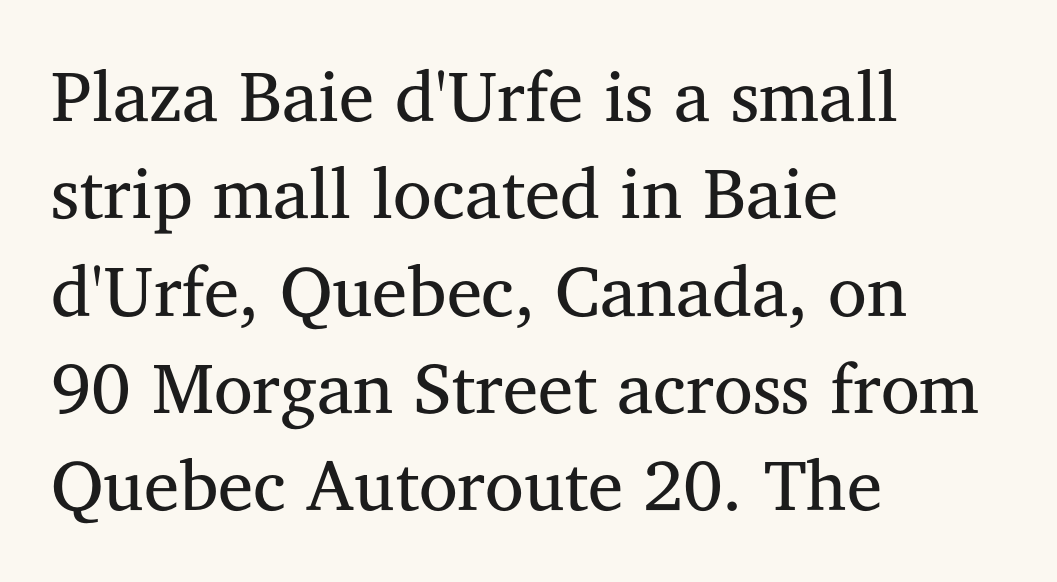
{"serif": "yes", "italic": "no", "bold": "no", "weight": "regular", "width": "normal", "stroke_contrast": "medium", "x_height": "medium", "monospaced": "no", "underline": "no", "align": "left", "line_spacing": "normal", "line_spacing_ratio": 1.37, "letter_spacing": "normal", "letter_spacing_em": 0.0, "glyph_px": 71}
